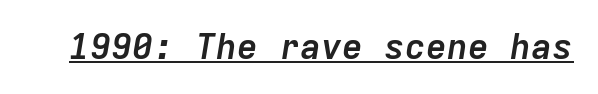
The letterforms sit shoulder to shoulder at normal distance. Spacing verdict: monospaced, one width for all characters. Is the type slanted? Yes — the strokes lean at a clear angle. Weight: bold. The words here are underlined.
